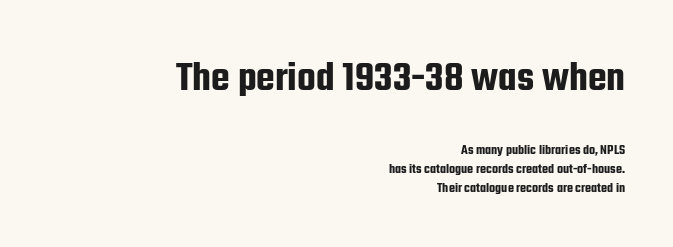
Q: Is the text italic (slanted)? A: No, it is upright.
Q: Is the typeface a serif or a sans-serif typeface? A: Sans-serif.
Q: Is the text underlined? A: No.
Q: How is the paragraph aligned? A: Right-aligned.
Q: Is the spacing between letters normal or unusually wide? A: Normal.
Q: Is the spacing between lines tight, normal or loose? A: Normal.
Q: Which block of text is set in a larger size, the first (top) or the second (bottom)? A: The first (top) one.
Q: Width (condensed, normal, or wide)? A: Condensed.
Q: Stroke contrast? A: Low.
Q: x-height? A: Medium.
Q: Monospaced? A: No.
